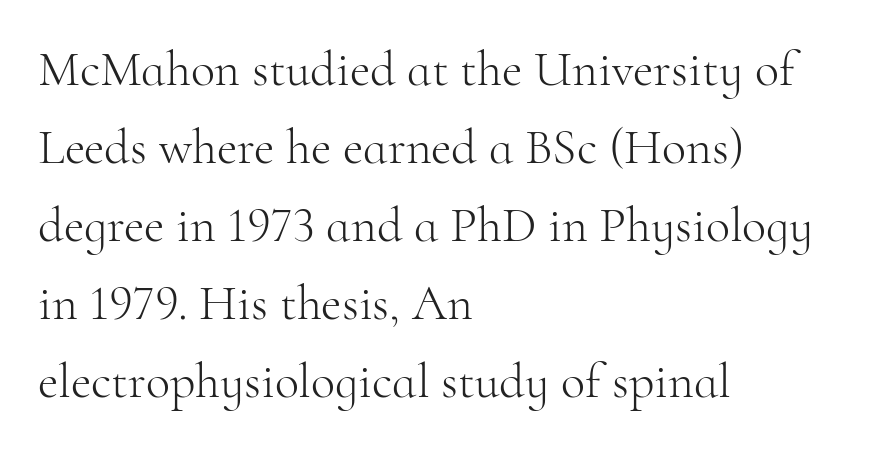
{"serif": "yes", "italic": "no", "bold": "no", "weight": "light", "width": "normal", "stroke_contrast": "high", "x_height": "small", "monospaced": "no", "underline": "no", "align": "left", "line_spacing": "normal", "line_spacing_ratio": 1.56, "letter_spacing": "normal", "letter_spacing_em": 0.0, "glyph_px": 50}
